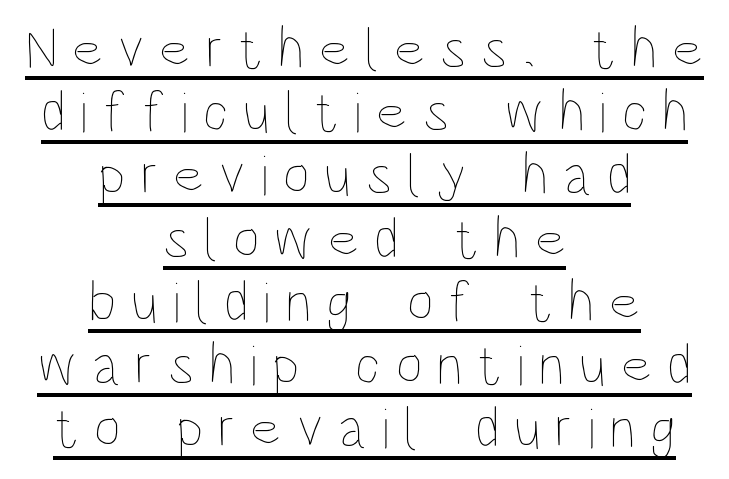
The face used here is proportionally spaced, like ordinary book or web type. Compared with typical paragraphs, the rows here are closer together. Caption: face not bold, strokes unweighted. Neither beginnings nor endings align; midpoints do.
